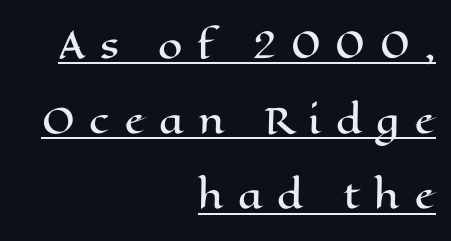
Line endings align vertically; line beginnings do not. Does extra space separate the letters? Yes, quite a lot of it. The rendering uses natural spacing where letterforms have individual widths. Vertical spacing — loose. The passage shown is underscored from start to finish.
